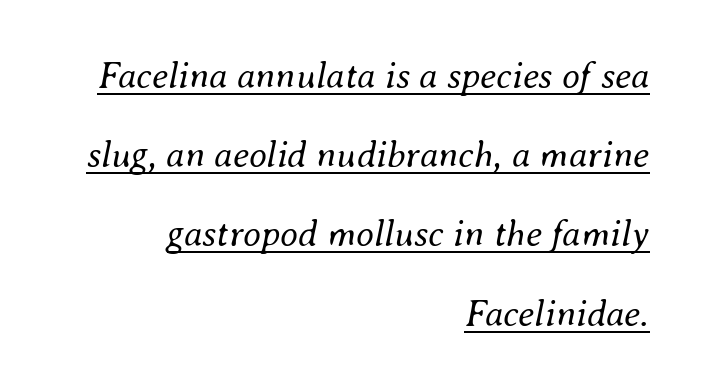
Q: Is the text bold? A: No.
Q: Is the text italic (slanted)? A: Yes, it leans right by about 8 degrees.
Q: Is the text underlined? A: Yes.
Q: How is the paragraph aligned? A: Right-aligned.
Q: Is the spacing between letters normal or unusually wide? A: Normal.
Q: Is the spacing between lines tight, normal or loose? A: Loose.
Q: Width (condensed, normal, or wide)? A: Normal.
Q: Stroke contrast? A: Medium.
Q: x-height? A: Small.
Q: Monospaced? A: No.
